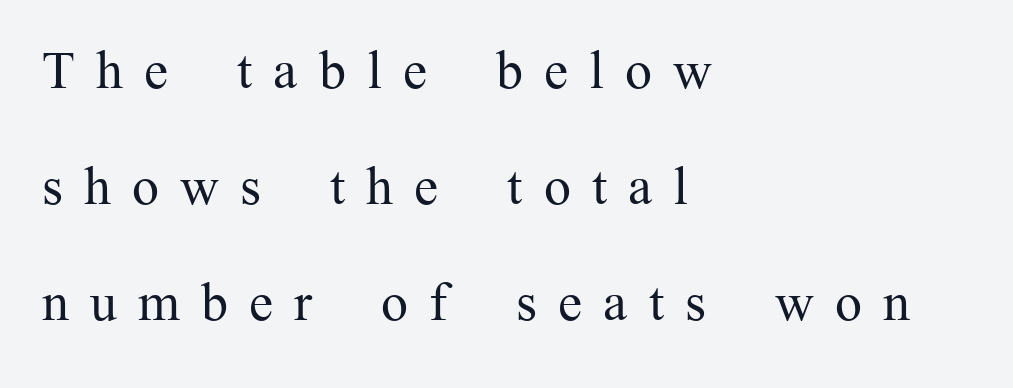
The image shows 54 px regular-weight serif type, upright; set left-aligned, loose line spacing (2.15x), unusually wide letter spacing (+0.39 em), not underlined; medium stroke contrast and a medium x-height.
